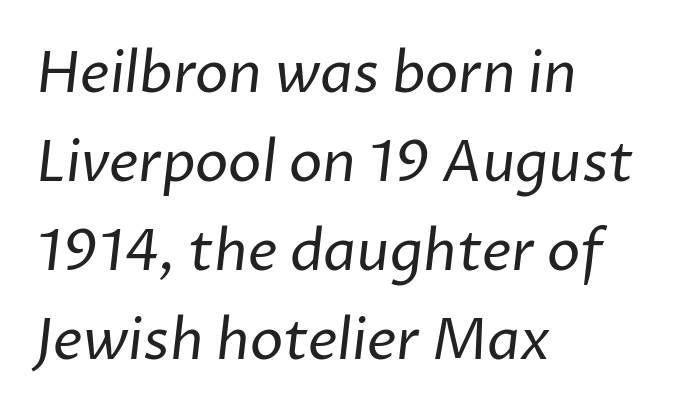
Q: Is the text bold? A: No.
Q: Is the typeface a serif or a sans-serif typeface? A: Sans-serif.
Q: Is the text underlined? A: No.
Q: How is the paragraph aligned? A: Left-aligned.
Q: Is the spacing between letters normal or unusually wide? A: Normal.
Q: Is the spacing between lines tight, normal or loose? A: Normal.
Q: Width (condensed, normal, or wide)? A: Normal.
Q: Stroke contrast? A: Low.
Q: x-height? A: Medium.
Q: Monospaced? A: No.
